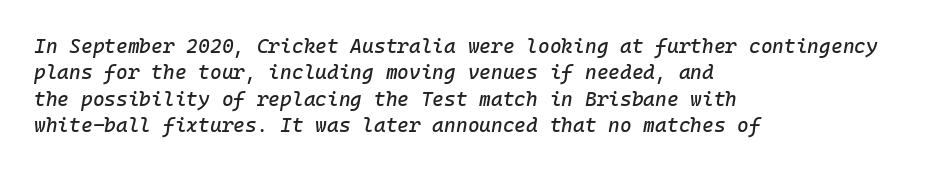
The image shows 20 px text type, italic (leaning right); set left-aligned, normal line spacing (1.32x), normal letter spacing, not underlined.
